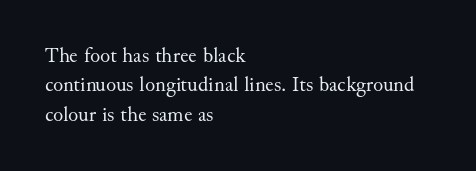
Q: Is the text bold? A: No.
Q: Is the text italic (slanted)? A: No, it is upright.
Q: Is the text underlined? A: No.
Q: How is the paragraph aligned? A: Left-aligned.
Q: Is the spacing between letters normal or unusually wide? A: Normal.
Q: Is the spacing between lines tight, normal or loose? A: Normal.
